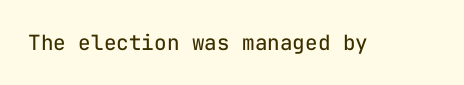
The image shows 21 px text type, upright; set normal letter spacing, not underlined.
